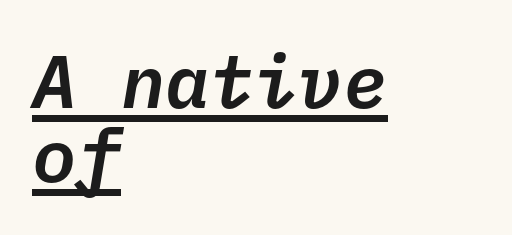
{"italic": "yes", "lean": "right", "slant_degrees": 10, "width": "normal", "stroke_contrast": "low", "x_height": "medium", "monospaced": "yes", "underline": "yes", "align": "left", "line_spacing": "tight", "line_spacing_ratio": 1.0, "letter_spacing": "normal", "letter_spacing_em": 0.0, "glyph_px": 74}
